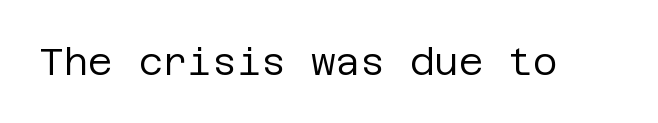
Q: Is the text bold? A: No.
Q: Is the text italic (slanted)? A: No, it is upright.
Q: Is the typeface a serif or a sans-serif typeface? A: Sans-serif.
Q: Is the text underlined? A: No.
Q: Is the spacing between letters normal or unusually wide? A: Normal.
Q: Width (condensed, normal, or wide)? A: Normal.
Q: Stroke contrast? A: Low.
Q: x-height? A: Large.
